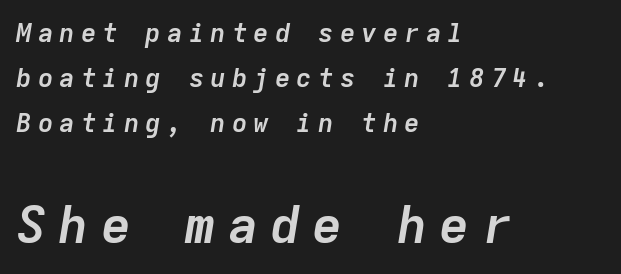
The image shows 51 px semibold type, italic (leaning right), monospaced; set left-aligned, line spacing 1.74x, unusually wide letter spacing (+0.23 em), not underlined; the second (bottom) block is 1.96x larger; low stroke contrast and a medium x-height.
